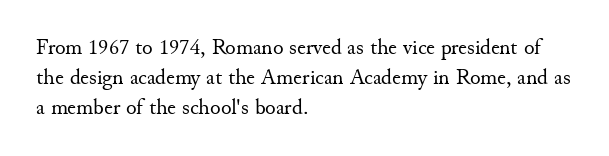
Q: Is the text bold? A: No.
Q: Is the text italic (slanted)? A: No, it is upright.
Q: Is the text underlined? A: No.
Q: How is the paragraph aligned? A: Left-aligned.
Q: Is the spacing between letters normal or unusually wide? A: Normal.
Q: Is the spacing between lines tight, normal or loose? A: Normal.
